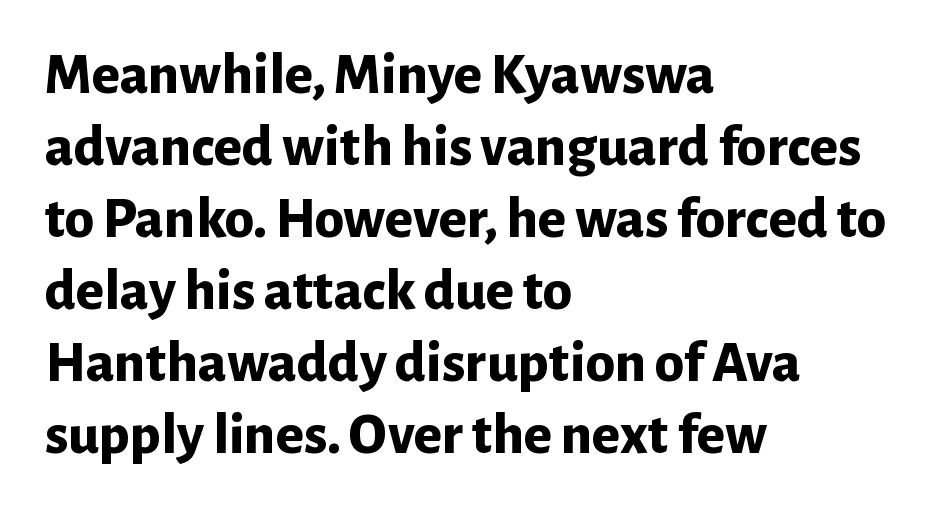
This rendering features lettering with no underline. Check where the strokes stop: nothing finishes them off — pure sans. Typesetter's note: full bold, strokes at maximum text heaviness. These lines are rendered in a variable-pitch font. Does extra space separate the letters? No, they use regular spacing.
